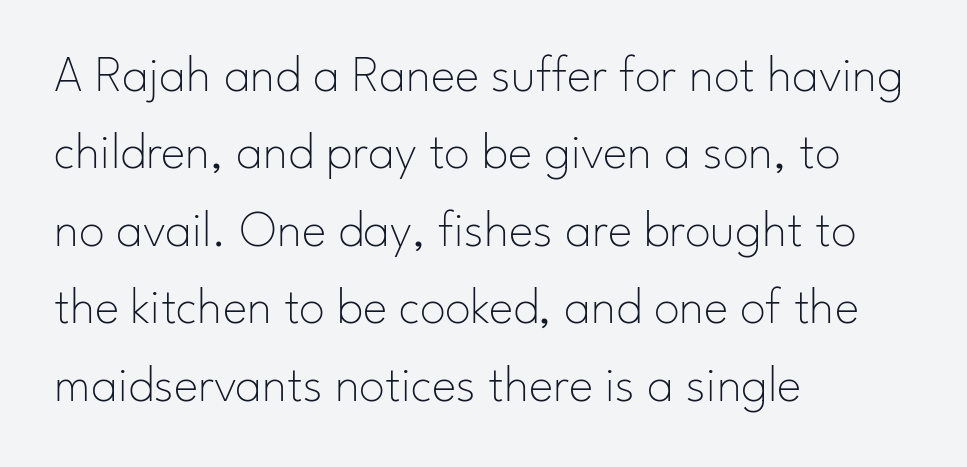
The image shows 52 px thin sans-serif type, upright; set left-aligned, normal line spacing (1.49x), normal letter spacing, not underlined; low stroke contrast and a small x-height.
